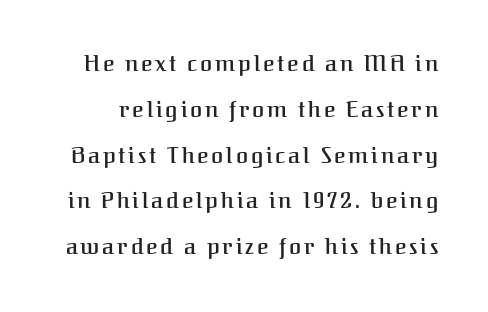
One glance says open: line gaps are wider than usual. The gap between lines stays unmarked. Compared with an ordinary text face, these strokes are moderately heavier — a semibold. A typesetter would mark this as roman, not italic.
